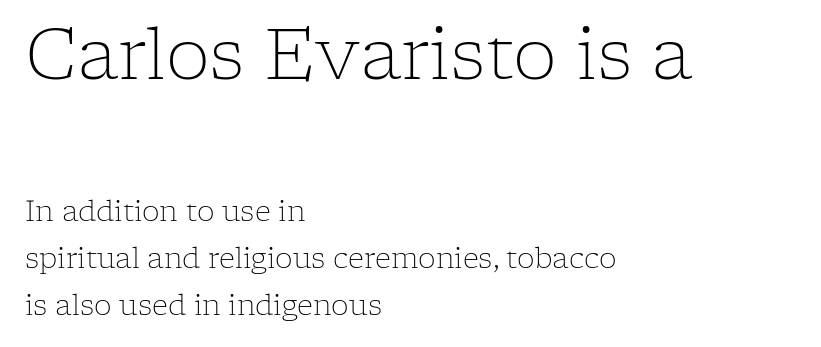
{"serif": "yes", "italic": "no", "bold": "no", "weight": "light", "width": "normal", "stroke_contrast": "low", "x_height": "medium", "monospaced": "no", "underline": "no", "align": "left", "line_spacing": "normal", "line_spacing_ratio": 1.68, "letter_spacing": "normal", "letter_spacing_em": 0.0, "larger_block": "first", "size_ratio": 2.5, "glyph_px": 70}
